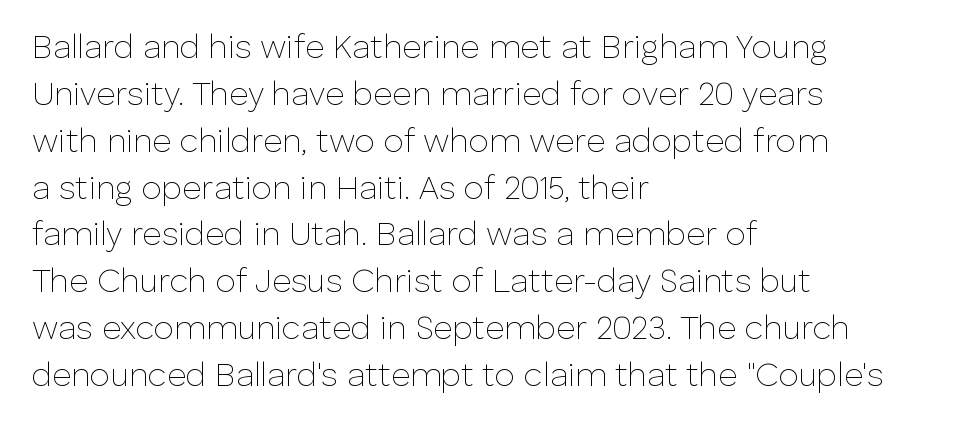
The image shows 33 px thin sans-serif type, upright; set left-aligned, normal line spacing (1.42x), normal letter spacing, not underlined; low stroke contrast and a medium x-height.
